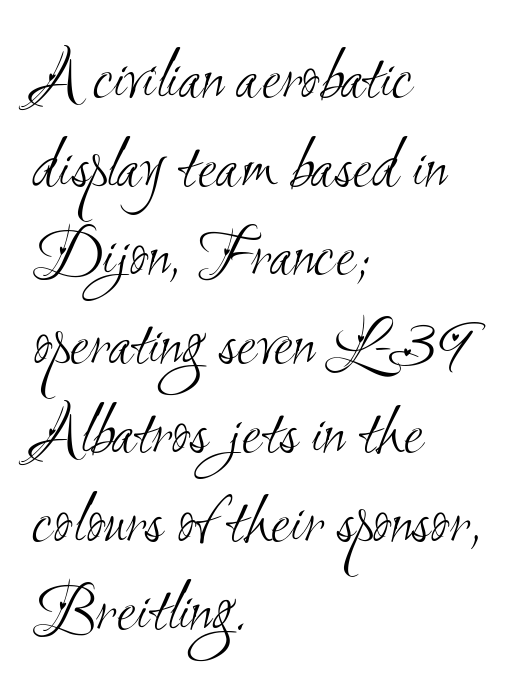
The image shows 71 px light, condensed sans-serif type; set left-aligned, normal line spacing (1.25x), normal letter spacing, not underlined; medium stroke contrast and a small x-height.
